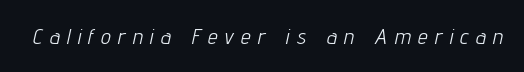
{"italic": "yes", "lean": "right", "slant_degrees": 12, "bold": "no", "underline": "no", "letter_spacing": "wide", "letter_spacing_em": 0.34, "glyph_px": 22}
